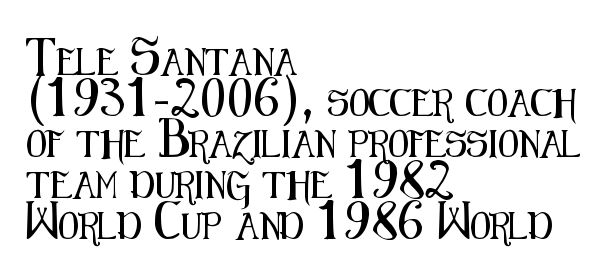
Underlining? Definitely not there. The passage shown stacks its lines at a standard gap. Tall strokes in this sample are plumb rather than angled. Is the block centered? No — it sits flush against the left margin.
